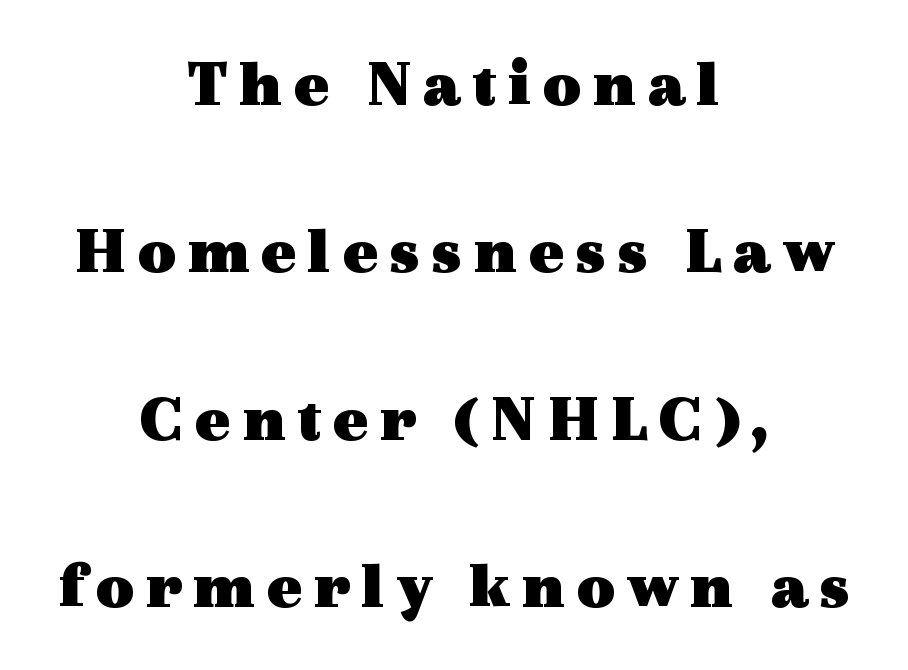
Q: Is the text bold? A: Yes.
Q: Is the text italic (slanted)? A: No, it is upright.
Q: Is the typeface a serif or a sans-serif typeface? A: Serif.
Q: Is the text underlined? A: No.
Q: How is the paragraph aligned? A: Centered.
Q: Is the spacing between lines tight, normal or loose? A: Loose.
Q: Width (condensed, normal, or wide)? A: Wide.
Q: x-height? A: Medium.
Q: Monospaced? A: No.
